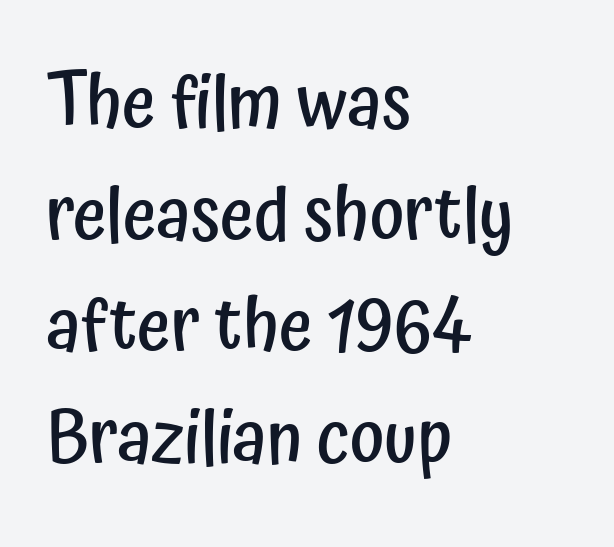
Q: Is the text bold? A: Semi-bold.
Q: Is the text italic (slanted)? A: No, it is upright.
Q: Is the typeface a serif or a sans-serif typeface? A: Sans-serif.
Q: Is the text underlined? A: No.
Q: How is the paragraph aligned? A: Left-aligned.
Q: Is the spacing between letters normal or unusually wide? A: Normal.
Q: Is the spacing between lines tight, normal or loose? A: Normal.
Q: Width (condensed, normal, or wide)? A: Condensed.
Q: Stroke contrast? A: Low.
Q: x-height? A: Medium.
Q: Monospaced? A: No.
